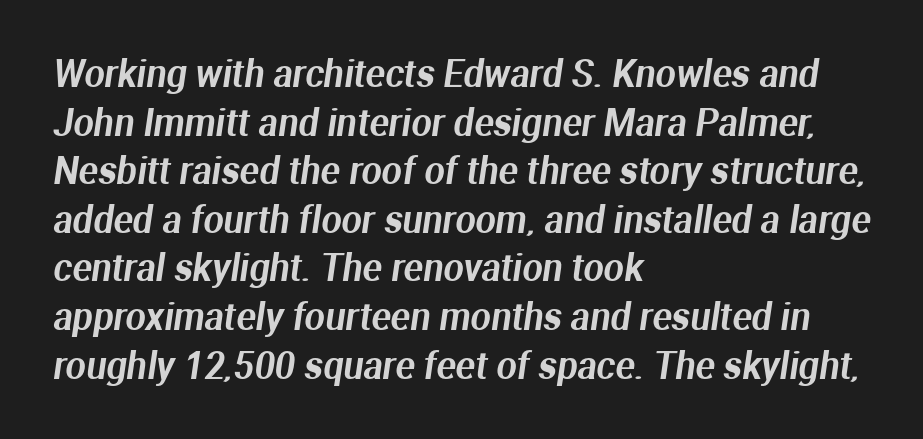
The image shows 36 px sans-serif type; set left-aligned, normal line spacing (1.35x), normal letter spacing, not underlined; medium stroke contrast and a medium x-height.
